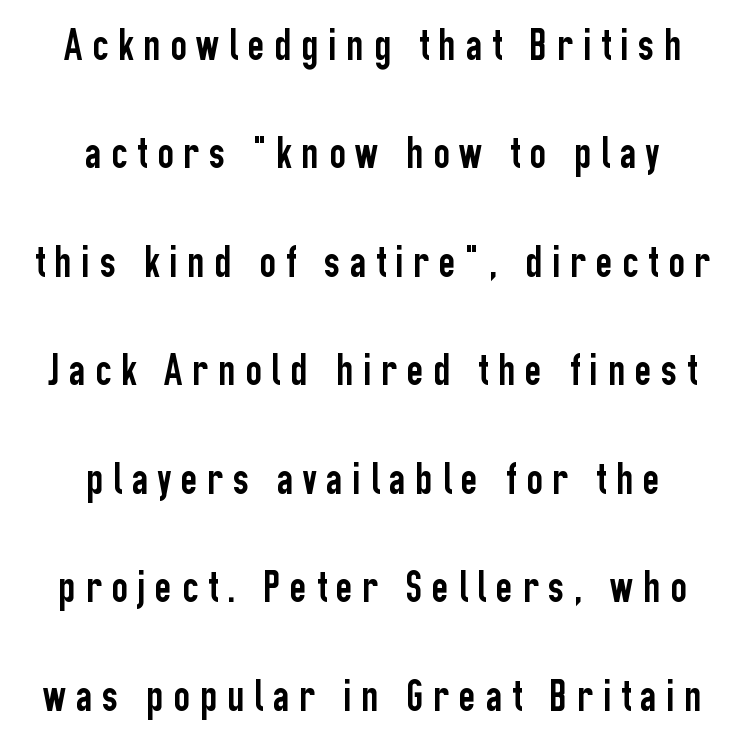
The image shows 45 px condensed sans-serif type, upright; set centered, loose line spacing (2.41x), unusually wide letter spacing (+0.22 em), not underlined; low stroke contrast and a medium x-height.
